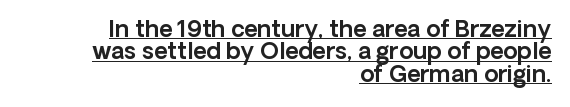
Q: Is the text italic (slanted)? A: No, it is upright.
Q: Is the text underlined? A: Yes.
Q: How is the paragraph aligned? A: Right-aligned.
Q: Is the spacing between letters normal or unusually wide? A: Normal.
Q: Is the spacing between lines tight, normal or loose? A: Tight.
